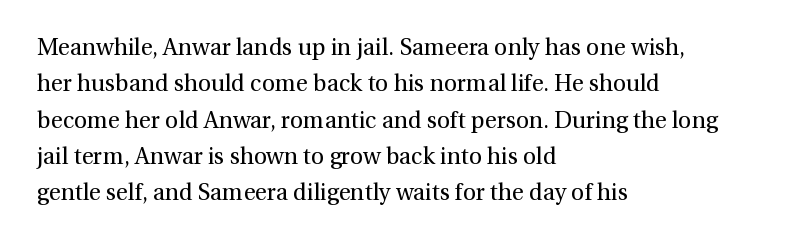
The image shows 23 px text type, upright; set left-aligned, normal line spacing (1.58x), normal letter spacing, not underlined.
